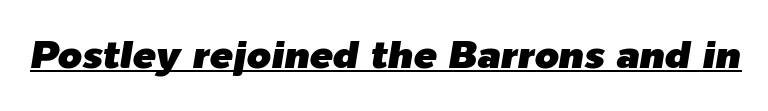
Q: Is the text italic (slanted)? A: Yes, it leans right by about 9 degrees.
Q: Is the text underlined? A: Yes.
Q: Is the spacing between letters normal or unusually wide? A: Normal.
Q: Width (condensed, normal, or wide)? A: Normal.
Q: Stroke contrast? A: Low.
Q: x-height? A: Medium.
Q: Monospaced? A: No.
